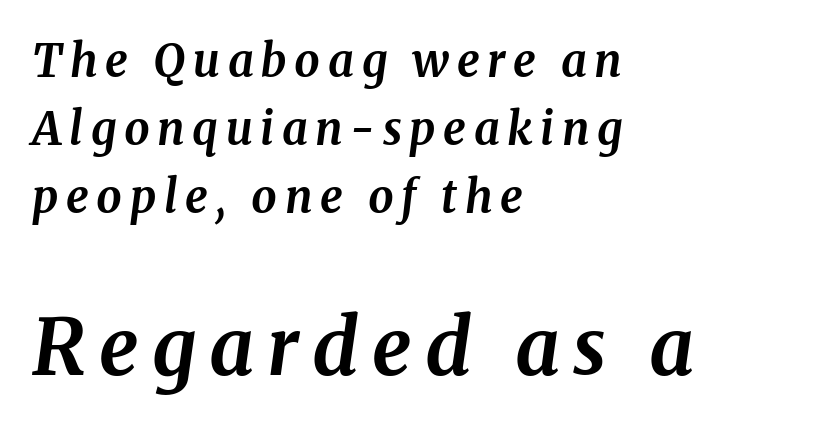
This is serif lettering, the kind often seen in printed books. If you drew a line through each stem, it would be angled. A typesetter would call this proportional, since set widths differ per character. A student would call this left alignment; a typographer would say flush left, rag right. Reading top to bottom, the characters get bigger at the block break.
